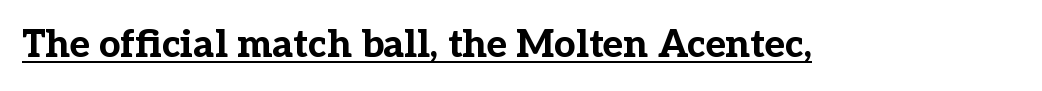
I'd call this a serif setting — the letters wear small feet. These lines were composed using upright roman letters. Typographic density is high because the face is bold. These lines are rendered in a variable-pitch font.
